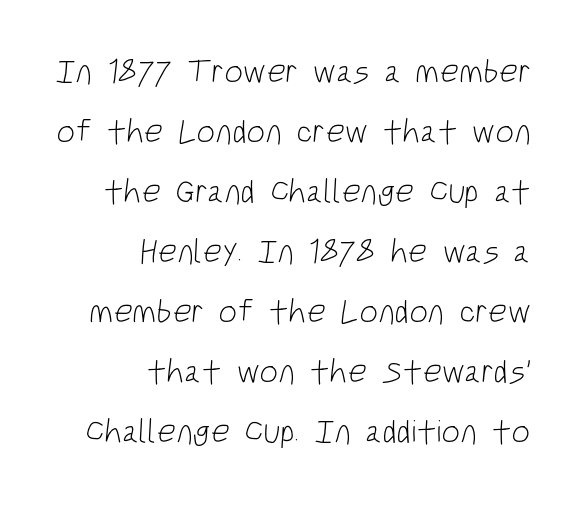
{"serif": "no", "bold": "no", "weight": "light", "width": "condensed", "stroke_contrast": "low", "x_height": "large", "monospaced": "no", "underline": "no", "align": "right", "line_spacing_ratio": 1.82, "letter_spacing": "normal", "letter_spacing_em": 0.0, "glyph_px": 33}
